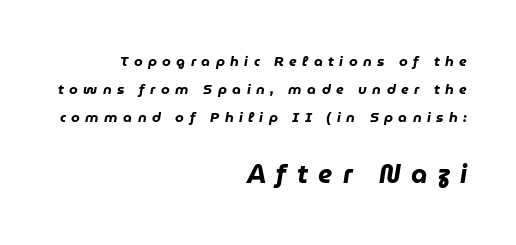
Q: Is the text bold? A: Yes.
Q: Is the text italic (slanted)? A: Yes, it leans right by about 9 degrees.
Q: Is the text underlined? A: No.
Q: How is the paragraph aligned? A: Right-aligned.
Q: Is the spacing between letters normal or unusually wide? A: Unusually wide.
Q: Is the spacing between lines tight, normal or loose? A: Loose.
Q: Which block of text is set in a larger size, the first (top) or the second (bottom)? A: The second (bottom) one.
